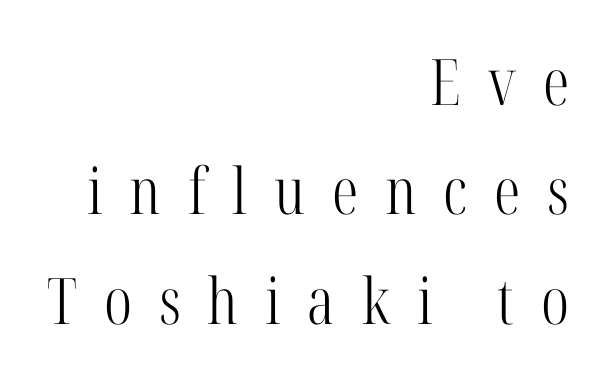
{"serif": "yes", "italic": "no", "bold": "no", "weight": "light", "width": "condensed", "stroke_contrast": "high", "x_height": "medium", "monospaced": "no", "underline": "no", "align": "right", "line_spacing_ratio": 1.71, "letter_spacing": "wide", "letter_spacing_em": 0.42, "glyph_px": 64}
